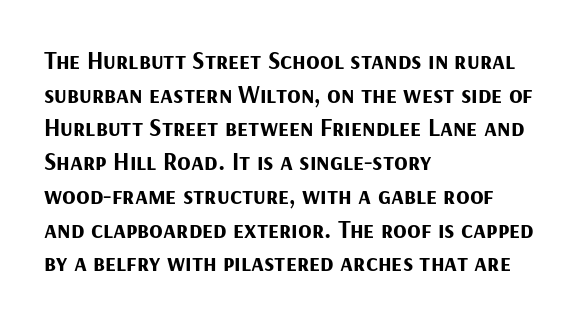
Students, note that the glyphs here touch the page at normal intervals. Chunky letters — that's bold for sure. Descenders are the only things crossing below the line. Notice how the passage keeps a crisp vertical edge on the left only.
